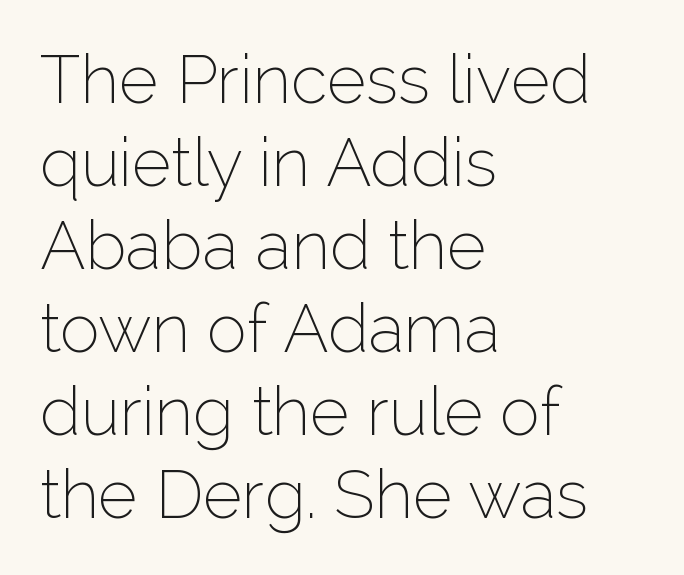
Q: Is the text bold? A: No.
Q: Is the text italic (slanted)? A: No, it is upright.
Q: Is the typeface a serif or a sans-serif typeface? A: Sans-serif.
Q: Is the text underlined? A: No.
Q: How is the paragraph aligned? A: Left-aligned.
Q: Is the spacing between letters normal or unusually wide? A: Normal.
Q: Width (condensed, normal, or wide)? A: Normal.
Q: Stroke contrast? A: Low.
Q: x-height? A: Medium.
Q: Monospaced? A: No.
